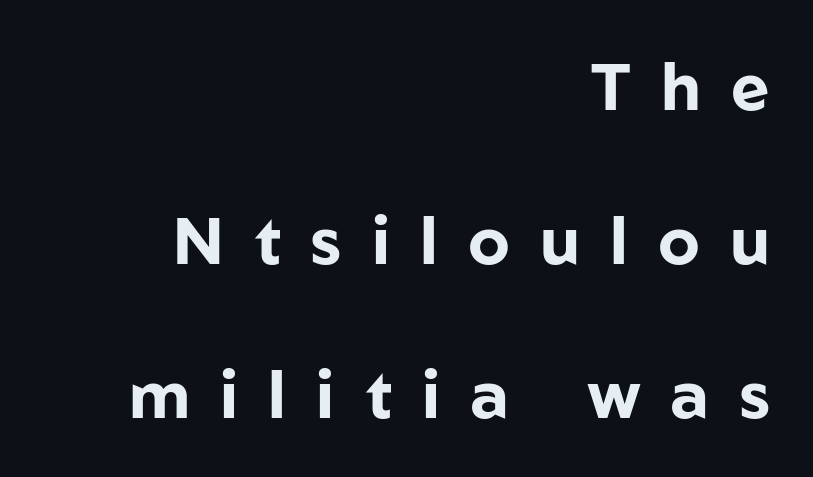
The image shows 66 px bold sans-serif type, upright; set right-aligned, loose line spacing (2.33x), unusually wide letter spacing (+0.46 em), not underlined; low stroke contrast and a medium x-height.
